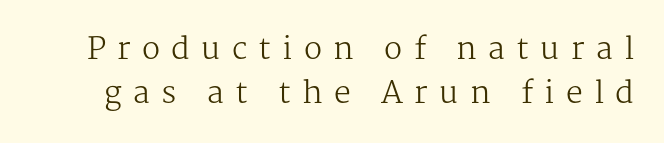
Q: Is the text bold? A: No.
Q: Is the text italic (slanted)? A: No, it is upright.
Q: Is the typeface a serif or a sans-serif typeface? A: Serif.
Q: Is the text underlined? A: No.
Q: Is the spacing between letters normal or unusually wide? A: Unusually wide.
Q: Is the spacing between lines tight, normal or loose? A: Normal.
Q: Width (condensed, normal, or wide)? A: Normal.
Q: Stroke contrast? A: Medium.
Q: x-height? A: Medium.
Q: Monospaced? A: No.
